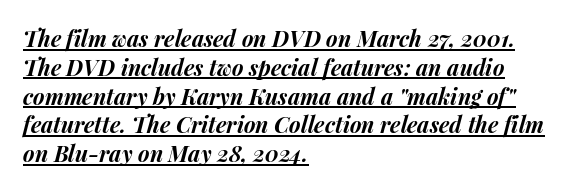
Q: Is the text bold? A: Yes.
Q: Is the text italic (slanted)? A: Yes, it leans right by about 15 degrees.
Q: Is the text underlined? A: Yes.
Q: How is the paragraph aligned? A: Left-aligned.
Q: Is the spacing between letters normal or unusually wide? A: Normal.
Q: Is the spacing between lines tight, normal or loose? A: Normal.
